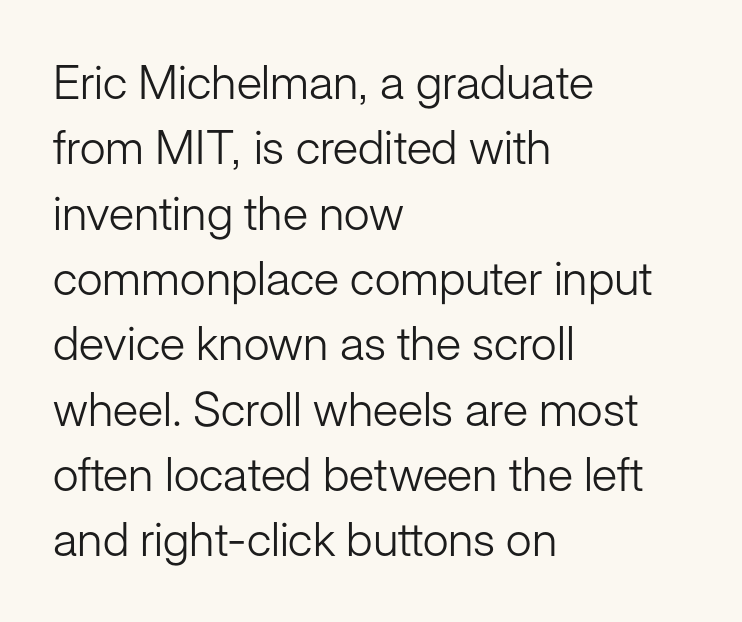
{"serif": "no", "italic": "no", "bold": "no", "weight": "light", "width": "normal", "stroke_contrast": "low", "x_height": "medium", "monospaced": "no", "underline": "no", "align": "left", "line_spacing": "normal", "line_spacing_ratio": 1.39, "letter_spacing": "normal", "letter_spacing_em": 0.0, "glyph_px": 47}
